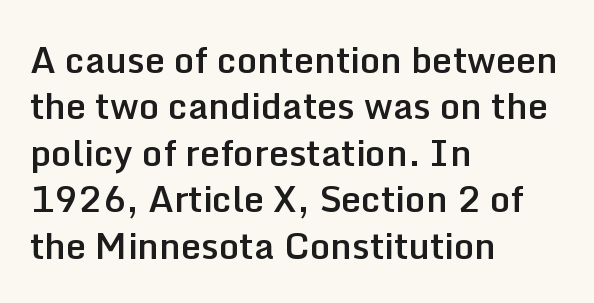
Q: Is the text bold? A: Semi-bold.
Q: Is the text italic (slanted)? A: No, it is upright.
Q: Is the typeface a serif or a sans-serif typeface? A: Sans-serif.
Q: Is the text underlined? A: No.
Q: How is the paragraph aligned? A: Left-aligned.
Q: Is the spacing between letters normal or unusually wide? A: Normal.
Q: Is the spacing between lines tight, normal or loose? A: Normal.
Q: Width (condensed, normal, or wide)? A: Normal.
Q: Stroke contrast? A: Low.
Q: x-height? A: Medium.
Q: Monospaced? A: No.
